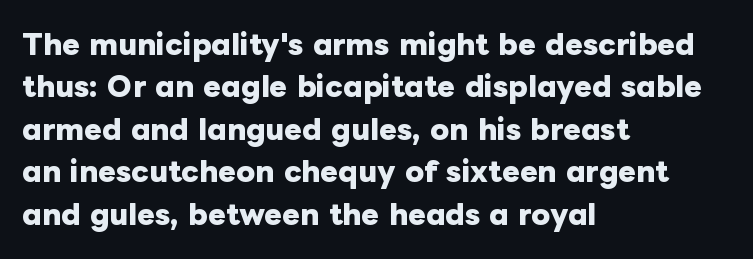
Q: Is the text bold? A: Yes.
Q: Is the text italic (slanted)? A: No, it is upright.
Q: Is the text underlined? A: No.
Q: How is the paragraph aligned? A: Left-aligned.
Q: Is the spacing between letters normal or unusually wide? A: Normal.
Q: Is the spacing between lines tight, normal or loose? A: Normal.
